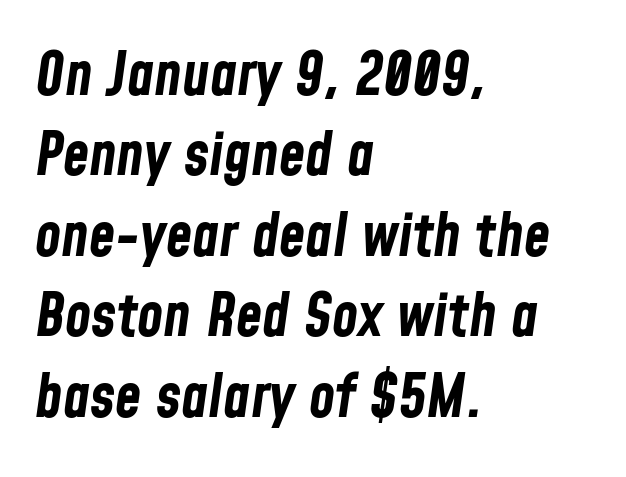
Think of a printed novel: that variable character pitch is what you see here. Line starts are locked; line ends wander. Default kerning and tracking; the words read as compact shapes. The designer left line spacing at the default. Italic? Definitely — the glyphs are oblique.
